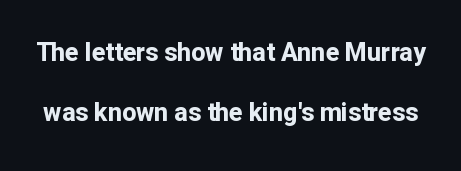
The line texture is even and compact thanks to regular tracking. The specimen reads as upright at a glance. Reading down the column, the eye jumps a long way to each next line. Any mark beneath the type? The region is blank. Strong, thick strokes mark this as bold type.
